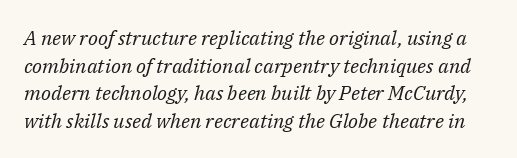
The image shows 20 px text type, italic (leaning right); set normal line spacing (1.38x), normal letter spacing, not underlined.
